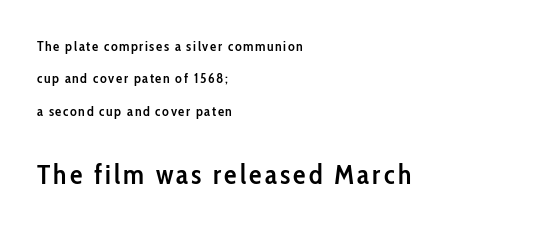
Weight: semibold (demi). The later block is typeset at a bigger size than the earlier block. The specimen reads as upright at a glance. The passage shown is typeset with a sans-serif family. Descenders hang freely into open space.
